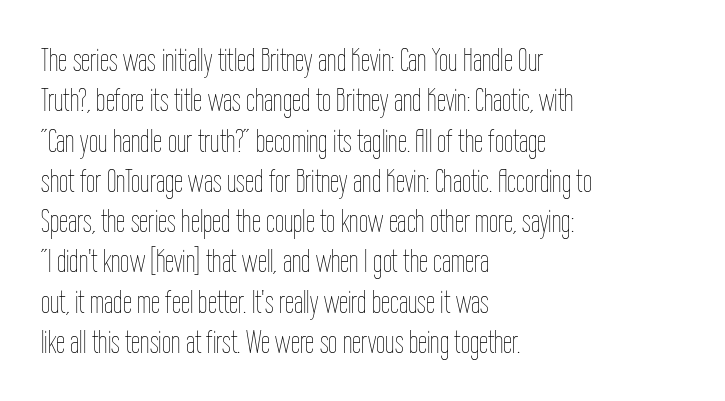
{"italic": "no", "bold": "no", "weight": "thin", "width": "condensed", "stroke_contrast": "low", "x_height": "medium", "monospaced": "no", "underline": "no", "align": "left", "line_spacing_ratio": 1.22, "letter_spacing": "normal", "letter_spacing_em": 0.0, "glyph_px": 33}
